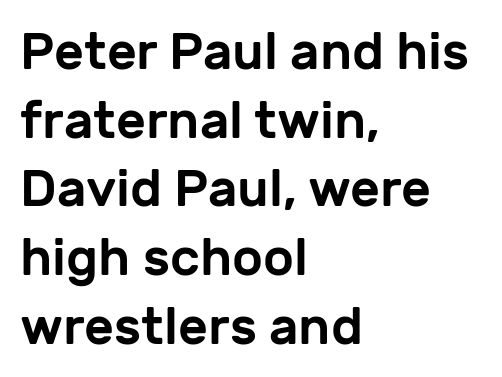
Q: Is the text italic (slanted)? A: No, it is upright.
Q: Is the typeface a serif or a sans-serif typeface? A: Sans-serif.
Q: Is the text underlined? A: No.
Q: How is the paragraph aligned? A: Left-aligned.
Q: Is the spacing between letters normal or unusually wide? A: Normal.
Q: Is the spacing between lines tight, normal or loose? A: Normal.
Q: Width (condensed, normal, or wide)? A: Normal.
Q: Stroke contrast? A: Low.
Q: x-height? A: Medium.
Q: Monospaced? A: No.
